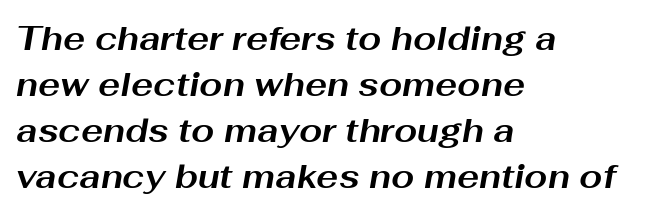
{"italic": "yes", "lean": "right", "slant_degrees": 10, "bold": "yes", "weight": "bold", "width": "wide", "stroke_contrast": "medium", "x_height": "medium", "monospaced": "no", "underline": "no", "align": "left", "line_spacing": "normal", "line_spacing_ratio": 1.39, "letter_spacing": "normal", "letter_spacing_em": 0.0, "glyph_px": 33}
